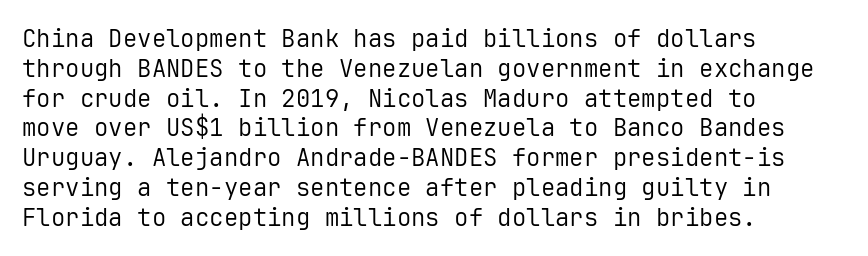
{"italic": "no", "bold": "no", "underline": "no", "align": "left", "line_spacing_ratio": 1.24, "letter_spacing": "normal", "letter_spacing_em": 0.0, "glyph_px": 24}
